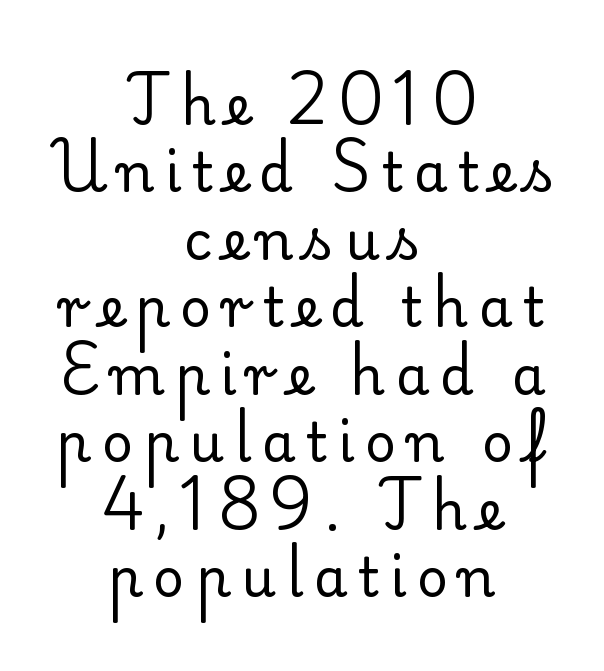
{"serif": "yes", "italic": "no", "bold": "no", "weight": "regular", "width": "normal", "stroke_contrast": "low", "x_height": "small", "monospaced": "no", "underline": "no", "align": "center", "line_spacing": "normal", "line_spacing_ratio": 1.25, "letter_spacing": "wide", "letter_spacing_em": 0.2, "glyph_px": 54}
